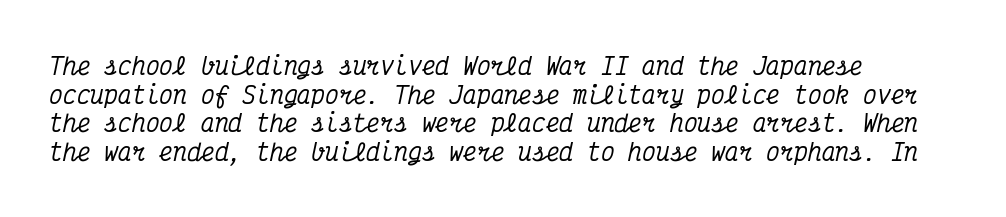
{"italic": "yes", "lean": "right", "slant_degrees": 12, "underline": "no", "align": "left", "line_spacing": "normal", "line_spacing_ratio": 1.25, "letter_spacing": "normal", "letter_spacing_em": 0.0, "glyph_px": 23}
